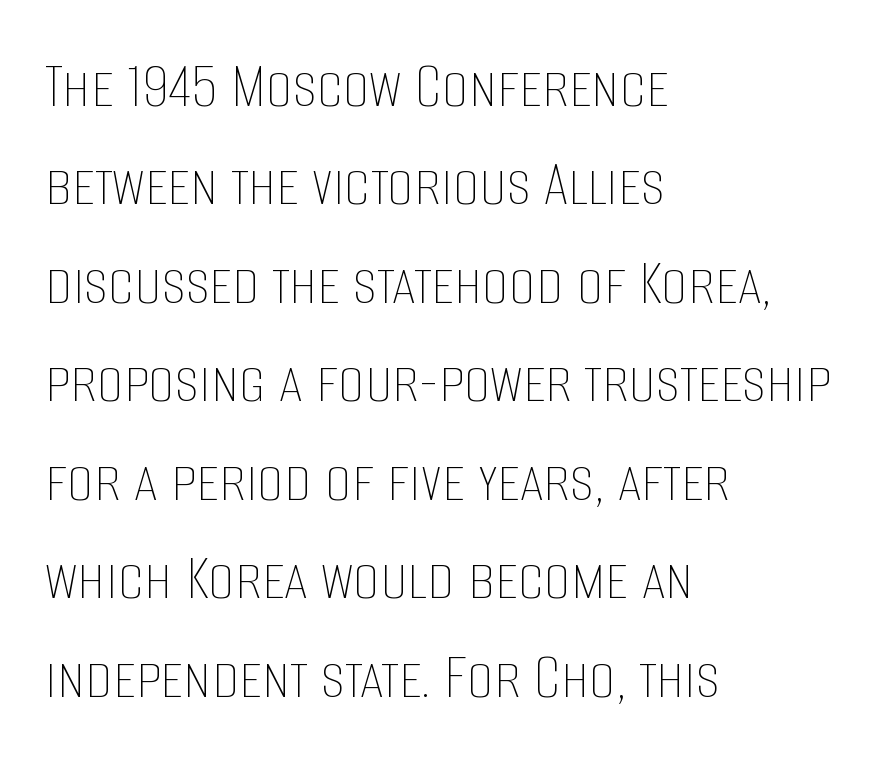
Does extra space separate the letters? No, they use regular spacing. Ordinary non-slanted type is in use. A typesetter would call this proportional, since set widths differ per character. Honestly, the row spacing looks completely unremarkable. The letterforms sit at book weight or below. Underlining? Definitely not there.
